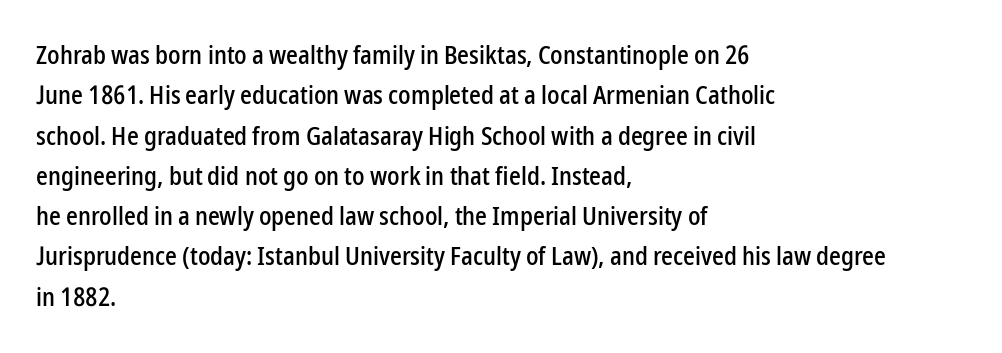
This rendering uses left alignment, leaving the right contour irregular. The vertical gap from one line to the next is medium. The space beneath each line is pristine and unruled. Does extra space separate the letters? No, they use regular spacing. Every character sits straight up, as roman type does.
